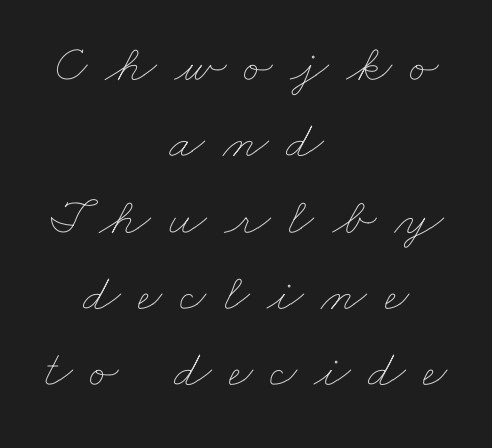
The zone under the glyphs is completely vacant. The passage is arranged like a title page — every line centered. There is plenty of visible air inserted between adjacent glyphs. Spacing verdict: proportional, widths tailored to each character.
